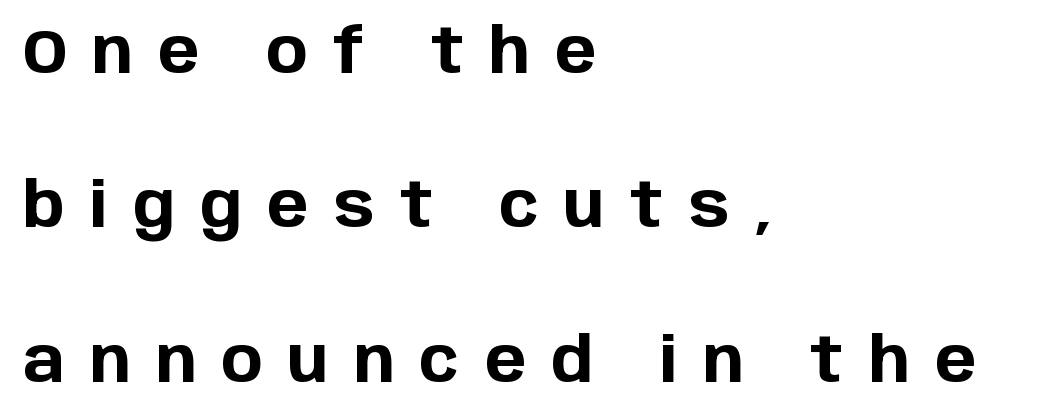
{"serif": "no", "italic": "no", "bold": "yes", "weight": "bold", "width": "normal", "stroke_contrast": "low", "x_height": "large", "monospaced": "no", "underline": "no", "align": "left", "line_spacing": "loose", "line_spacing_ratio": 2.49, "letter_spacing": "wide", "letter_spacing_em": 0.41, "glyph_px": 62}
